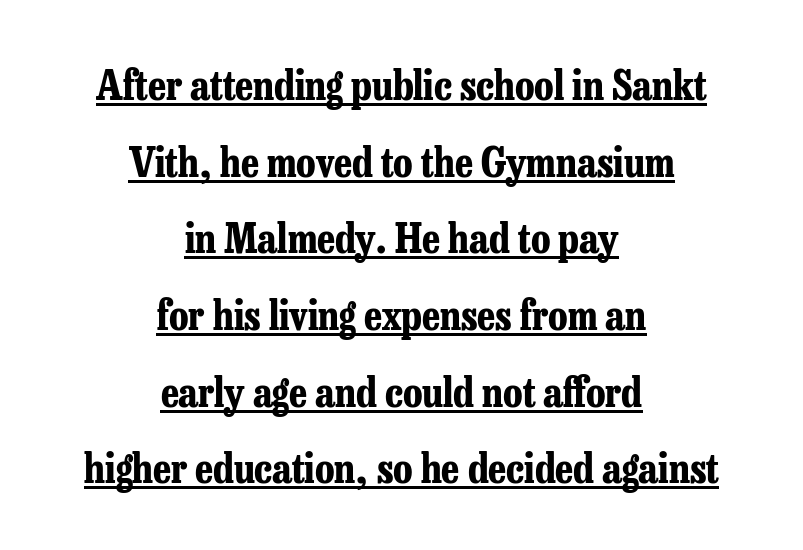
Q: Is the text bold? A: Yes.
Q: Is the text italic (slanted)? A: No, it is upright.
Q: Is the typeface a serif or a sans-serif typeface? A: Serif.
Q: Is the text underlined? A: Yes.
Q: How is the paragraph aligned? A: Centered.
Q: Is the spacing between letters normal or unusually wide? A: Normal.
Q: Width (condensed, normal, or wide)? A: Condensed.
Q: Stroke contrast? A: Low.
Q: x-height? A: Medium.
Q: Monospaced? A: No.
